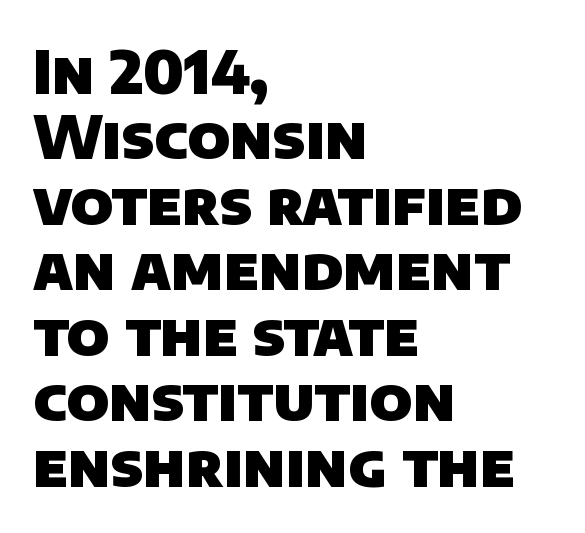
The image shows 59 px heavy sans-serif type; set left-aligned, tight line spacing (1.11x), normal letter spacing, not underlined; low stroke contrast and a large x-height.
